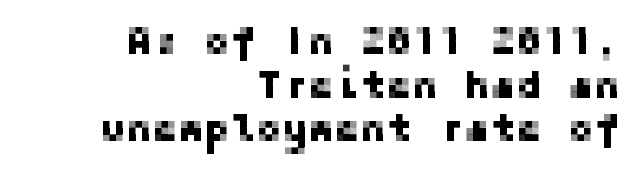
Q: Is the text italic (slanted)? A: No, it is upright.
Q: Is the typeface a serif or a sans-serif typeface? A: Sans-serif.
Q: Is the text underlined? A: No.
Q: How is the paragraph aligned? A: Right-aligned.
Q: Is the spacing between letters normal or unusually wide? A: Normal.
Q: Is the spacing between lines tight, normal or loose? A: Tight.
Q: Width (condensed, normal, or wide)? A: Normal.
Q: Stroke contrast? A: Low.
Q: x-height? A: Medium.
